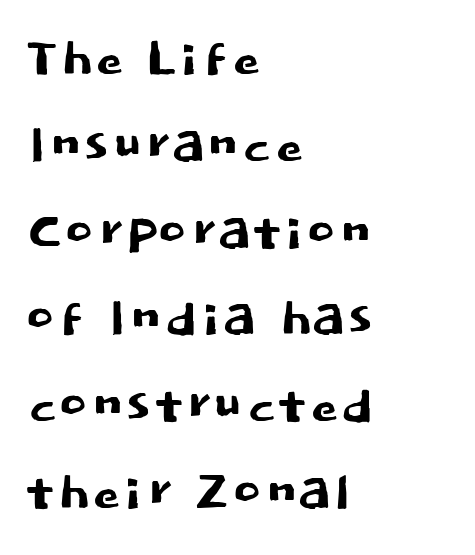
Style check: upright. Descenders hang freely into open space. A typesetter would call this proportional, since set widths differ per character. Nope, no serifs anywhere on these letters.
